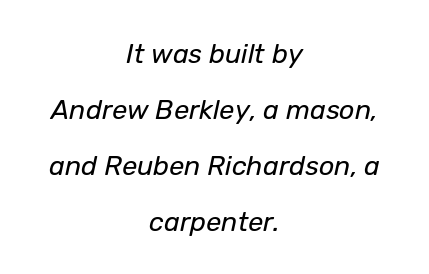
The image shows 27 px text type, italic (leaning right); set centered, loose line spacing (2.07x), normal letter spacing, not underlined.
